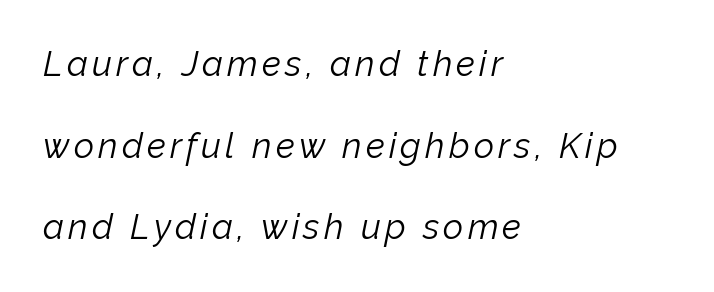
The image shows 35 px light type, italic (leaning right); set left-aligned, loose line spacing (2.33x), not underlined; low stroke contrast and a medium x-height.
